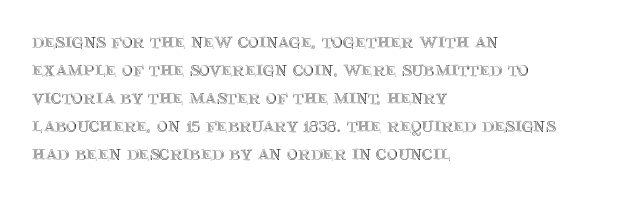
If you measured baseline to baseline, you'd find a middling distance. Descenders are the only things crossing below the line. The lines in this sample share a left origin and differ only in where they stop. Letter spacing: default. Quick note: not italic, upright.
